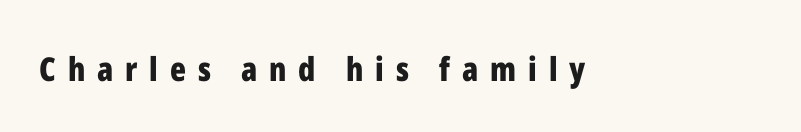
{"serif": "no", "italic": "no", "bold": "yes", "weight": "bold", "width": "condensed", "stroke_contrast": "low", "x_height": "medium", "monospaced": "no", "underline": "no", "letter_spacing": "wide", "letter_spacing_em": 0.36, "glyph_px": 33}
